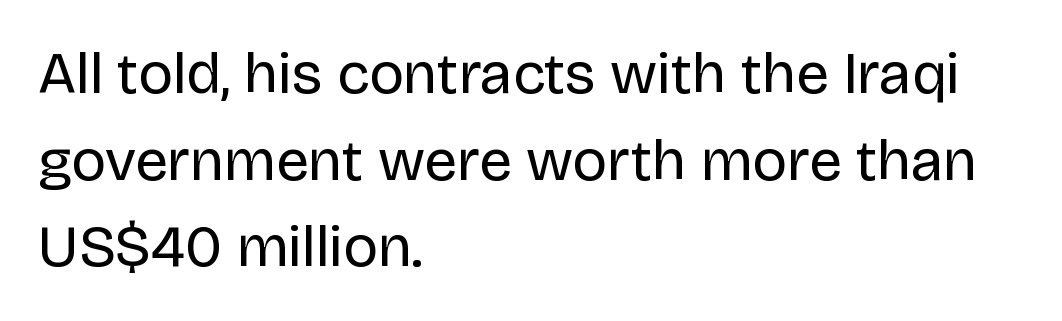
The image shows 59 px regular-weight sans-serif type, upright; set left-aligned, normal line spacing (1.47x), normal letter spacing, not underlined; low stroke contrast and a large x-height.
